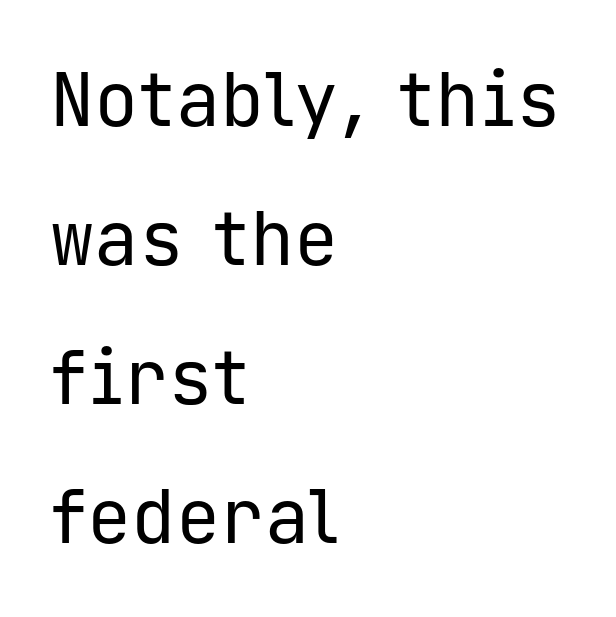
{"serif": "no", "italic": "no", "bold": "no", "weight": "regular", "width": "normal", "stroke_contrast": "low", "x_height": "medium", "monospaced": "yes", "underline": "no", "align": "left", "line_spacing_ratio": 1.88, "letter_spacing": "normal", "letter_spacing_em": 0.0, "glyph_px": 74}
